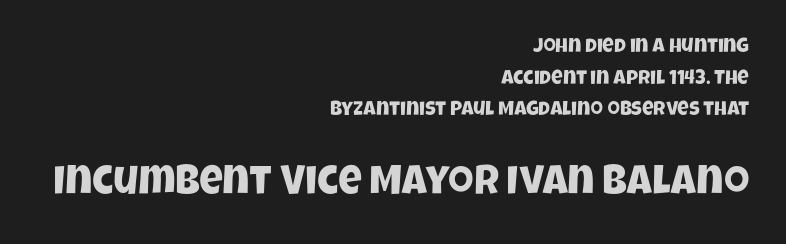
Note the varied advance widths — an 'i' is clearly narrower than an 'm'. A typesetter would call this zero additional tracking. Does the leading feel generous? No, just average. Descenders are the only things crossing below the line. Whoever set this made the second block the dominant, larger element. The typesetter chose a ragged-left arrangement here.
